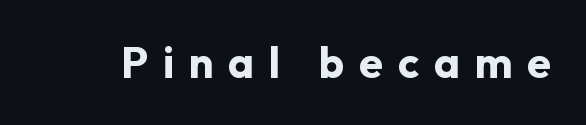
{"serif": "no", "italic": "no", "bold": "yes", "weight": "bold", "width": "normal", "stroke_contrast": "low", "x_height": "medium", "monospaced": "no", "underline": "no", "letter_spacing": "wide", "letter_spacing_em": 0.35, "glyph_px": 43}
